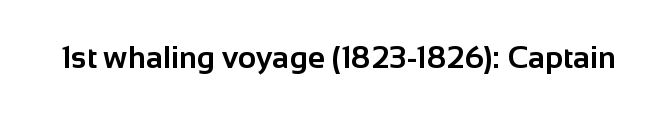
You could call the tracking neutral — neither tight nor loose. Stroke terminals: plain, sans-serif. The passage shown is typed in a proportional face where columns would drift. Italic: no, the glyphs are upright roman. Heft: maximum for text — a bold.
